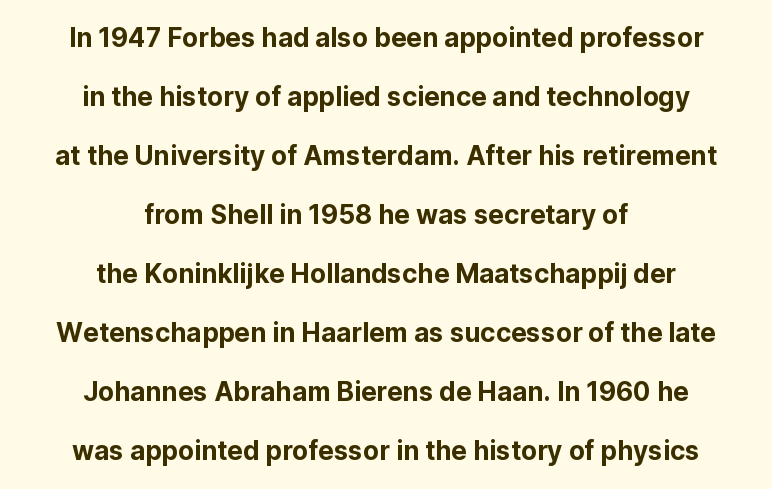
The image shows 26 px text type, upright; set centered, loose line spacing (2.27x), normal letter spacing, not underlined.
